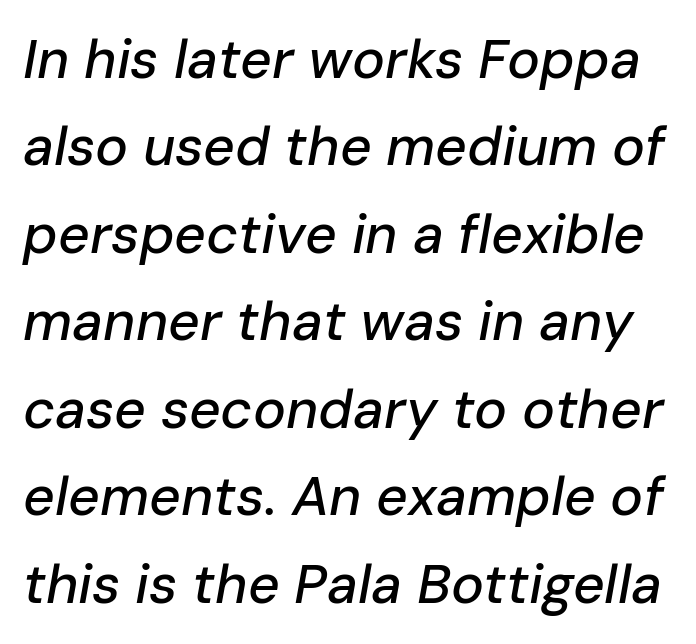
These lines sit exactly where default settings would place them. There's an unmistakable incline to the writing here. The words here are not underlined. A typesetter would call this zero additional tracking. The passage shown is typed in a proportional face where columns would drift.
